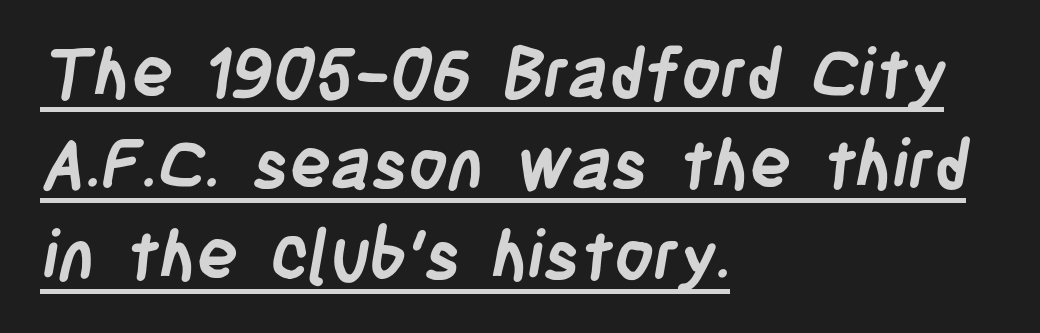
The image shows 69 px semibold, condensed sans-serif type; set left-aligned, normal line spacing (1.32x), normal letter spacing, underlined; low stroke contrast and a large x-height.
